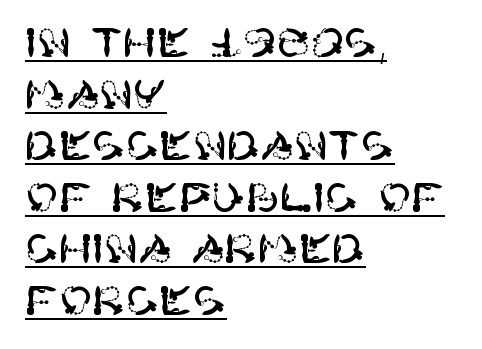
How would I describe the line gaps? Plain and ordinary. There is no visible air inserted between adjacent glyphs. The typography opts for an upright posture over an oblique one. The lines in this sample share a left origin and differ only in where they stop.
